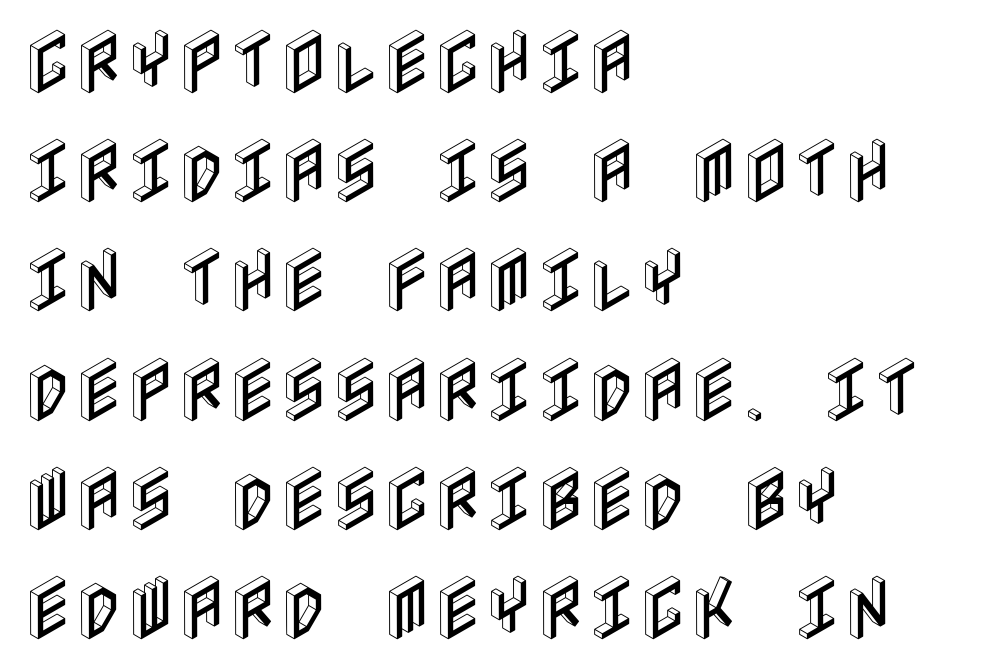
Q: Is the text italic (slanted)? A: No, it is upright.
Q: Is the text underlined? A: No.
Q: How is the paragraph aligned? A: Left-aligned.
Q: Is the spacing between letters normal or unusually wide? A: Normal.
Q: Is the spacing between lines tight, normal or loose? A: Normal.
Q: Width (condensed, normal, or wide)? A: Condensed.
Q: x-height? A: Large.
